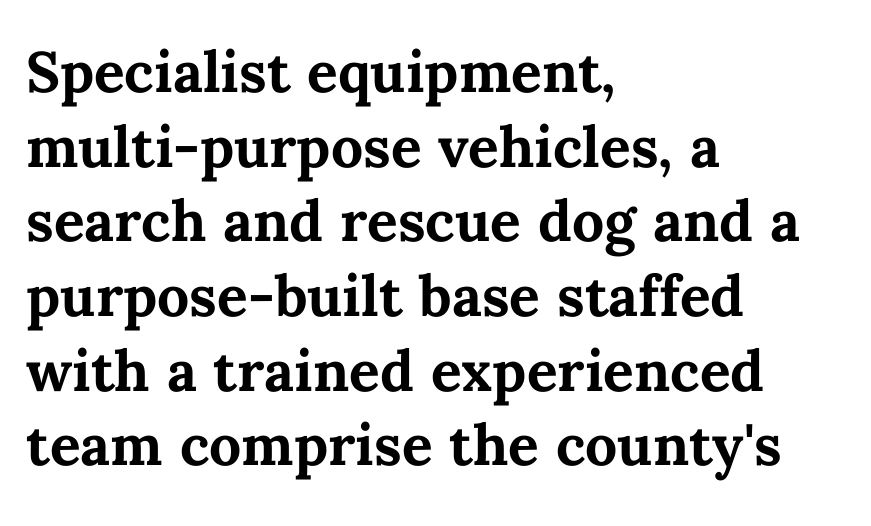
{"italic": "no", "bold": "yes", "weight": "bold", "width": "normal", "stroke_contrast": "medium", "x_height": "medium", "monospaced": "no", "underline": "no", "align": "left", "line_spacing": "normal", "line_spacing_ratio": 1.31, "letter_spacing": "normal", "letter_spacing_em": 0.0, "glyph_px": 57}
